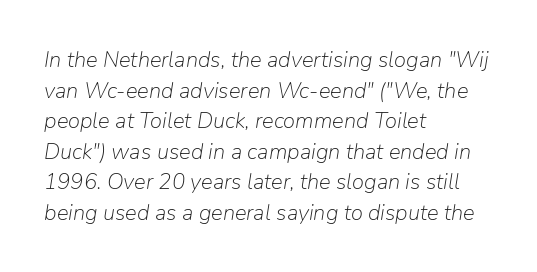
No chunkiness to these letters — they're not bold. Is the letter spacing exaggerated? No — it looks like the ordinary default. A bare baseline throughout the passage. Is the block centered? No — it sits flush against the left margin. Designer's note — italics engaged. Regarding leading, the lines here are spaced in the standard way.
